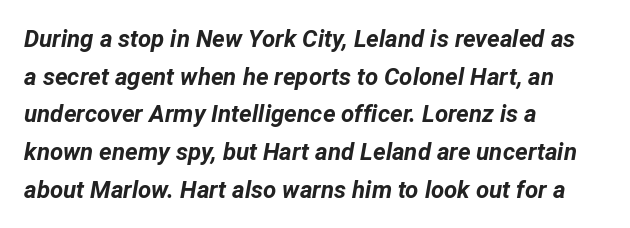
You'd pick this weight for a headline — it's a proper bold. Type without underlining. Horizontal alignment here is leftward, the default for most running prose. The face used here is rendered with its standard letterfit. The space between consecutive lines is moderate.
